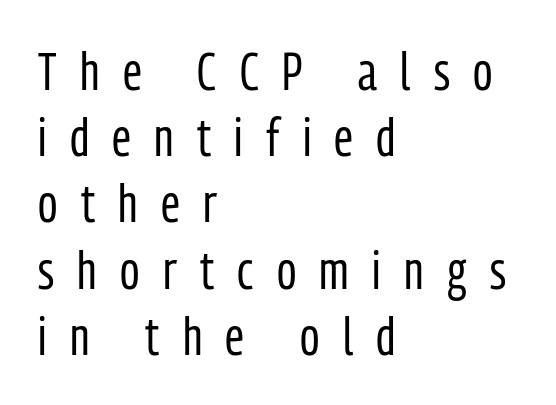
{"serif": "no", "italic": "no", "bold": "no", "weight": "regular", "width": "condensed", "stroke_contrast": "low", "x_height": "medium", "monospaced": "no", "underline": "no", "align": "left", "line_spacing": "normal", "line_spacing_ratio": 1.25, "letter_spacing": "wide", "letter_spacing_em": 0.44, "glyph_px": 53}
